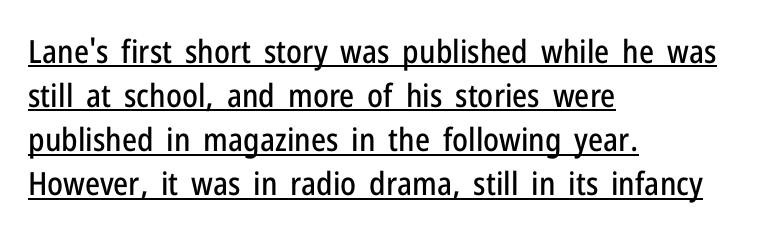
The image shows 32 px condensed sans-serif type, upright; set left-aligned, normal line spacing (1.38x), normal letter spacing, underlined; low stroke contrast and a medium x-height.
